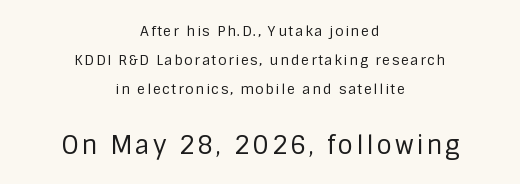
Q: Is the text bold? A: No.
Q: Is the text italic (slanted)? A: No, it is upright.
Q: Is the text underlined? A: No.
Q: How is the paragraph aligned? A: Centered.
Q: Is the spacing between lines tight, normal or loose? A: Loose.
Q: Which block of text is set in a larger size, the first (top) or the second (bottom)? A: The second (bottom) one.
